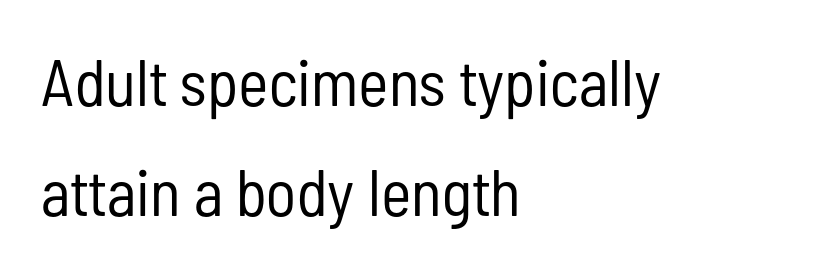
The image shows 65 px regular-weight, condensed sans-serif type, upright; set left-aligned, normal line spacing (1.7x), normal letter spacing, not underlined; low stroke contrast and a medium x-height.
